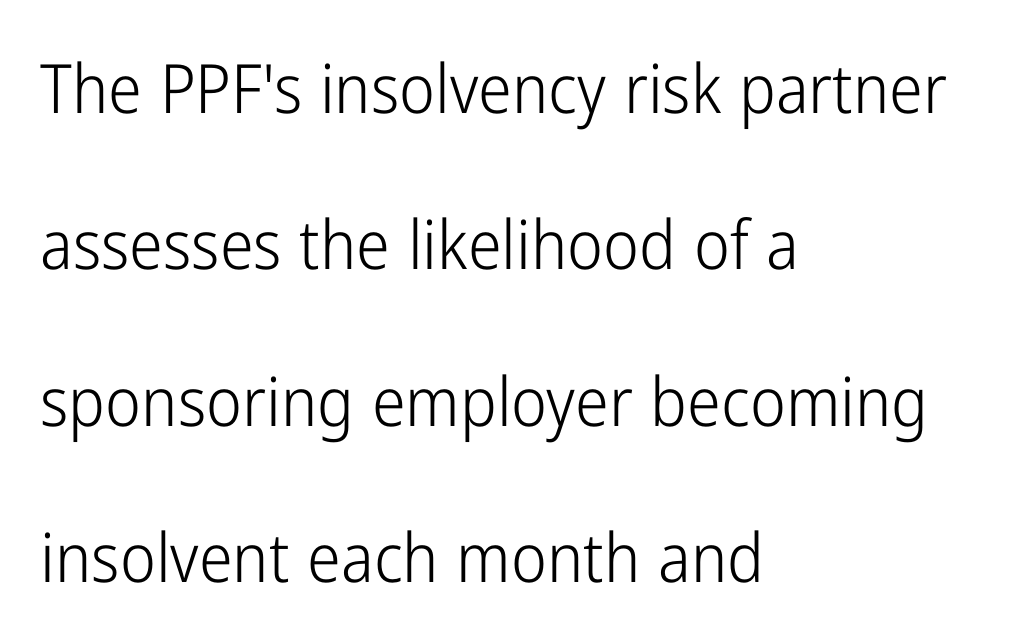
{"serif": "no", "italic": "no", "bold": "no", "weight": "light", "width": "condensed", "stroke_contrast": "low", "x_height": "medium", "monospaced": "no", "underline": "no", "align": "left", "line_spacing": "loose", "line_spacing_ratio": 2.3, "letter_spacing": "normal", "letter_spacing_em": 0.0, "glyph_px": 68}
